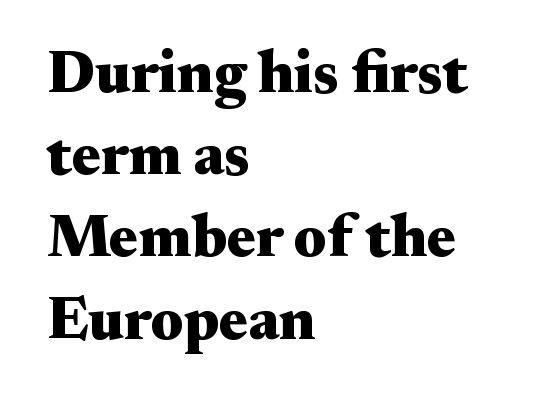
{"serif": "yes", "italic": "no", "bold": "yes", "weight": "heavy", "width": "wide", "stroke_contrast": "medium", "x_height": "small", "monospaced": "no", "underline": "no", "align": "left", "line_spacing": "normal", "line_spacing_ratio": 1.37, "letter_spacing": "normal", "letter_spacing_em": 0.0, "glyph_px": 60}
